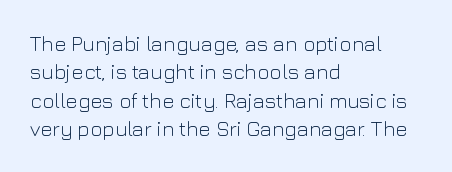
Evenly set lines give the paragraph a standard silhouette. Students, note that the glyphs here touch the page at normal intervals. In terms of posture, this sample is upright. Typeset ragged right — the left edge is the straight one.
